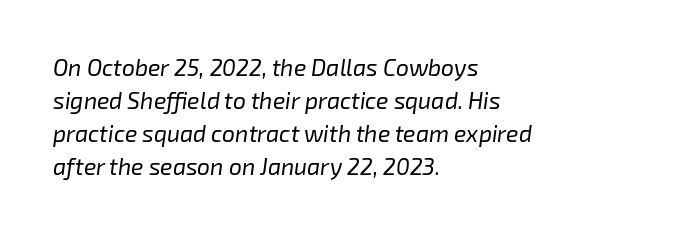
Is the stroke heavy? The answer is a plain regular-or-lighter. Regarding leading, the lines here are spaced in the standard way. The line texture is even and compact thanks to regular tracking. Designer's note — italics engaged. Horizontally, the lines are justified to the leading edge only.
